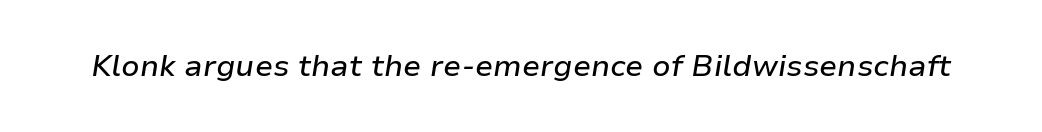
The image shows 30 px text type, italic (leaning right); set normal letter spacing, not underlined; low stroke contrast and a medium x-height.
